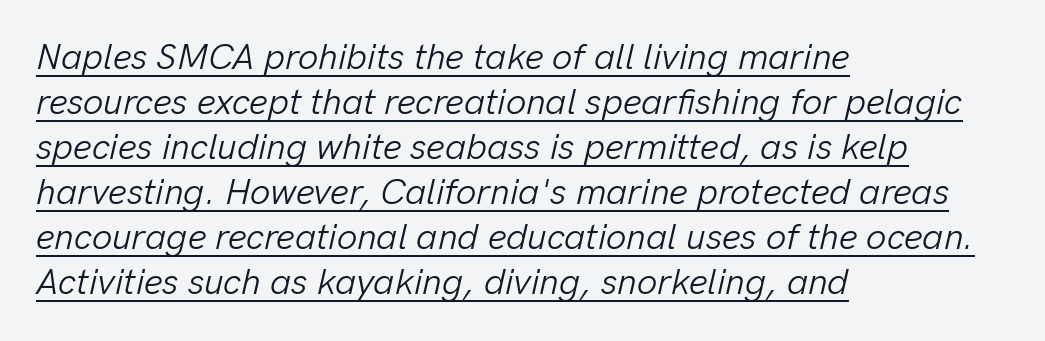
{"italic": "yes", "lean": "right", "slant_degrees": 13, "bold": "no", "weight": "light", "width": "normal", "stroke_contrast": "low", "x_height": "medium", "monospaced": "no", "underline": "yes", "align": "left", "line_spacing": "normal", "line_spacing_ratio": 1.25, "letter_spacing": "normal", "letter_spacing_em": 0.0, "glyph_px": 36}
